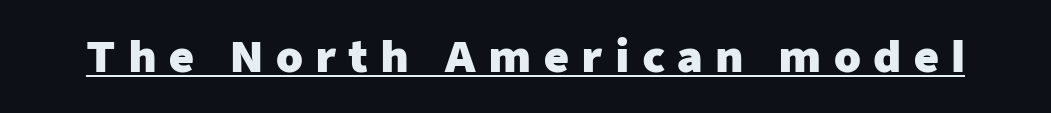
Compared with undecorated copy, this sample adds a rule below the words. The horizontal fit of the characters is loose and conspicuously gappy. These lines were composed using upright roman letters. Thick stems and heavy bowls — unmistakably bold. Spacing verdict: proportional, widths tailored to each character. The face used here is a sans, in the tradition of grotesques and geometrics.
